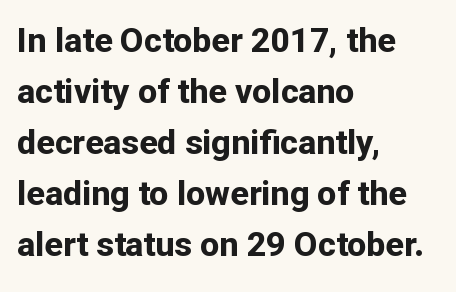
Q: Is the text bold? A: Yes.
Q: Is the text italic (slanted)? A: No, it is upright.
Q: Is the typeface a serif or a sans-serif typeface? A: Sans-serif.
Q: Is the text underlined? A: No.
Q: How is the paragraph aligned? A: Left-aligned.
Q: Is the spacing between letters normal or unusually wide? A: Normal.
Q: Is the spacing between lines tight, normal or loose? A: Normal.
Q: Width (condensed, normal, or wide)? A: Normal.
Q: Stroke contrast? A: Low.
Q: x-height? A: Medium.
Q: Monospaced? A: No.
